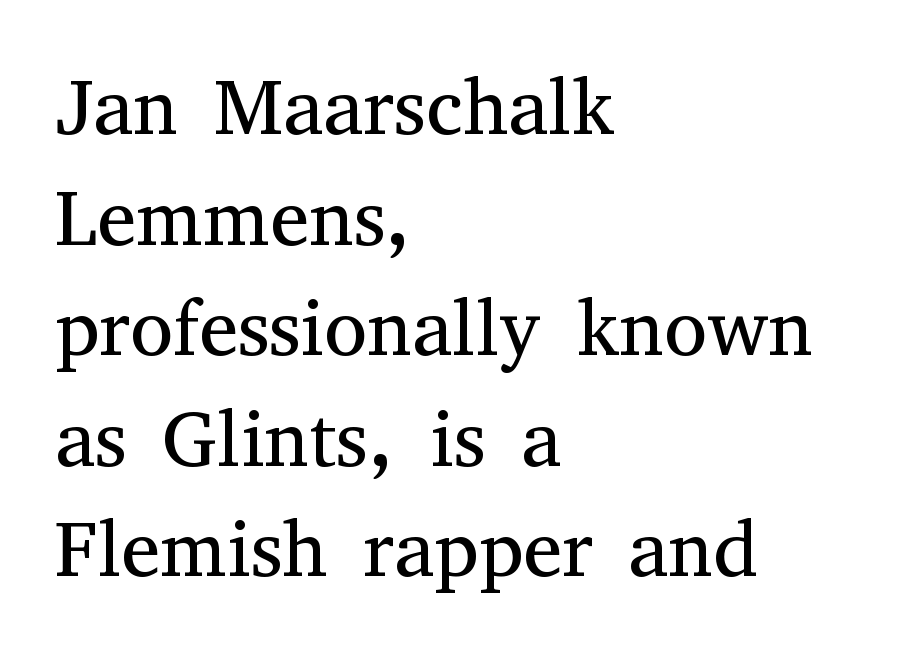
Q: Is the text bold? A: No.
Q: Is the text italic (slanted)? A: No, it is upright.
Q: Is the typeface a serif or a sans-serif typeface? A: Serif.
Q: Is the text underlined? A: No.
Q: How is the paragraph aligned? A: Left-aligned.
Q: Is the spacing between letters normal or unusually wide? A: Normal.
Q: Is the spacing between lines tight, normal or loose? A: Normal.
Q: Width (condensed, normal, or wide)? A: Normal.
Q: Stroke contrast? A: Medium.
Q: x-height? A: Medium.
Q: Monospaced? A: No.
